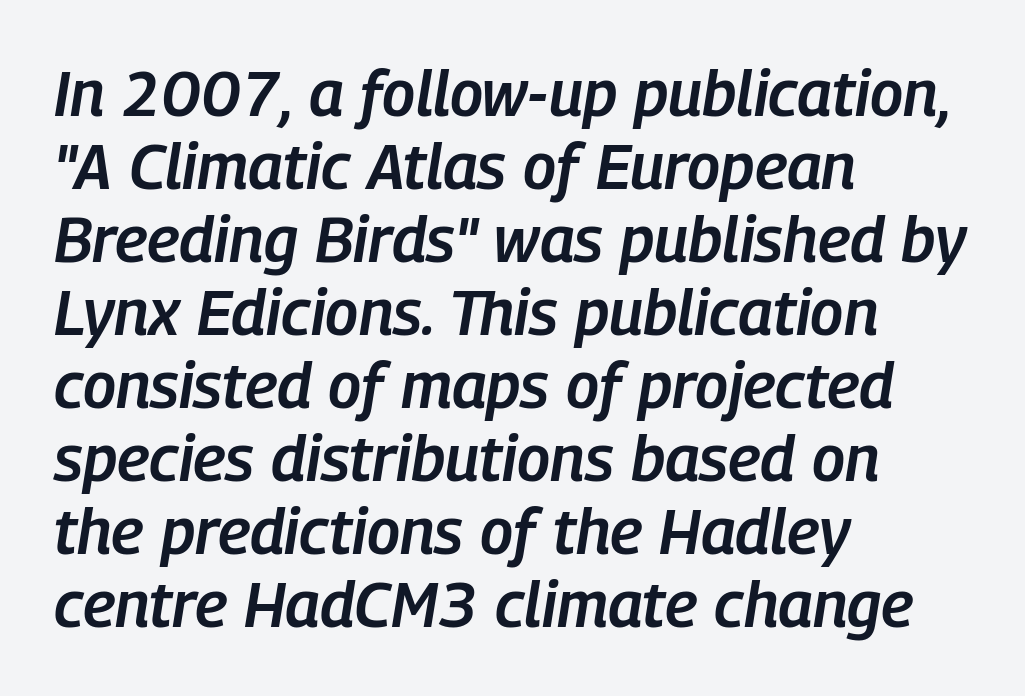
Q: Is the text bold? A: Semi-bold.
Q: Is the text italic (slanted)? A: Yes, it leans right by about 9 degrees.
Q: Is the text underlined? A: No.
Q: How is the paragraph aligned? A: Left-aligned.
Q: Is the spacing between letters normal or unusually wide? A: Normal.
Q: Is the spacing between lines tight, normal or loose? A: Tight.
Q: Width (condensed, normal, or wide)? A: Condensed.
Q: Stroke contrast? A: Low.
Q: x-height? A: Medium.
Q: Monospaced? A: No.
